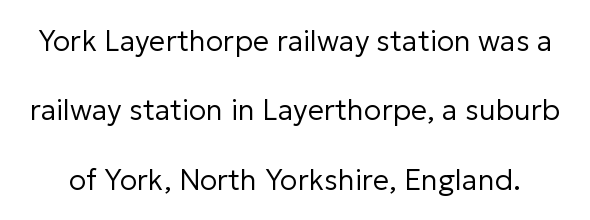
Q: Is the text bold? A: No.
Q: Is the text italic (slanted)? A: No, it is upright.
Q: Is the typeface a serif or a sans-serif typeface? A: Sans-serif.
Q: Is the text underlined? A: No.
Q: Is the spacing between letters normal or unusually wide? A: Normal.
Q: Is the spacing between lines tight, normal or loose? A: Loose.
Q: Width (condensed, normal, or wide)? A: Normal.
Q: Stroke contrast? A: Low.
Q: x-height? A: Medium.
Q: Monospaced? A: No.
